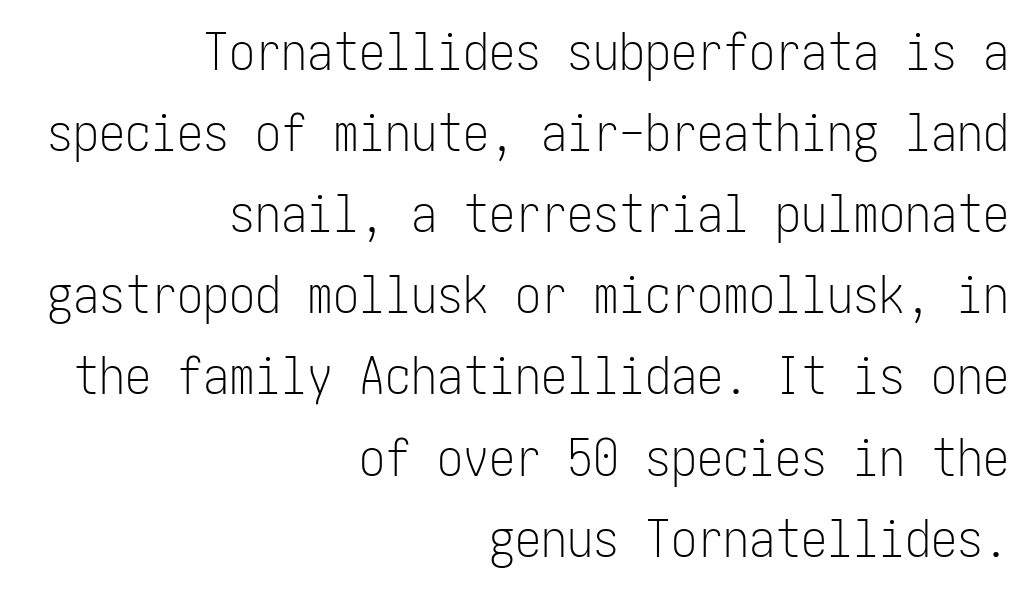
In terms of letterspacing, this is plain default setting. The vertical gap from one line to the next is medium. A flush-right, rag-left setting is used for this passage. Any mark beneath the type? The region is blank.
